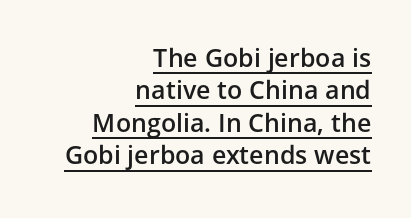
Does the lettering tilt? It doesn't — this is upright. A normal amount of white space separates one row of letters from the next. The rendering uses a semibold face; strokes are thickened but not to full bold. The line texture is even and compact thanks to regular tracking. Casual observation: everything's shoved over to the right. Underlined type.
